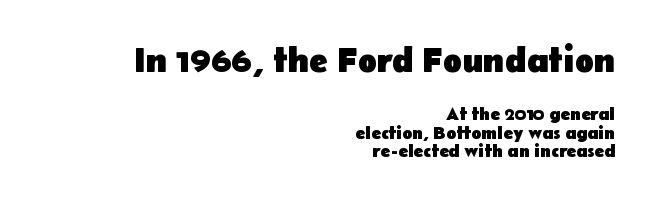
{"serif": "no", "italic": "no", "bold": "yes", "weight": "heavy", "width": "normal", "stroke_contrast": "low", "x_height": "medium", "monospaced": "no", "underline": "no", "align": "right", "line_spacing": "tight", "line_spacing_ratio": 1.01, "letter_spacing": "normal", "letter_spacing_em": 0.0, "larger_block": "first", "size_ratio": 1.94, "glyph_px": 35}
